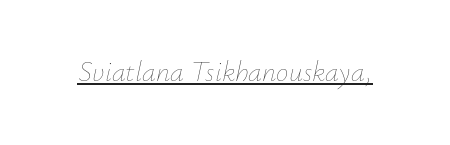
The lettering is marked with a stroke running underneath it. Slanted lettering throughout. No letter is thick-stroked: the sample isn't bold. This sample uses plain, unmodified letter spacing. Character widths vary here, with narrow letters taking less room than wide ones.
